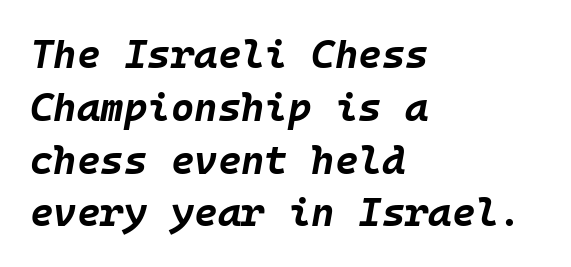
{"italic": "yes", "lean": "right", "slant_degrees": 10, "bold": "yes", "weight": "bold", "width": "normal", "stroke_contrast": "low", "x_height": "large", "monospaced": "yes", "underline": "no", "align": "left", "line_spacing": "normal", "line_spacing_ratio": 1.32, "letter_spacing": "normal", "letter_spacing_em": 0.0, "glyph_px": 40}
